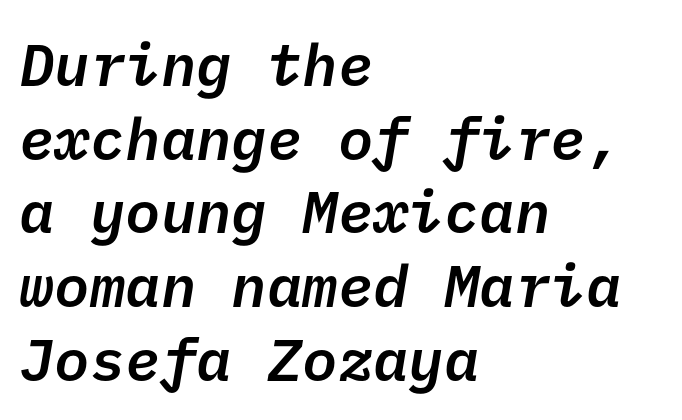
Q: Is the text bold? A: Semi-bold.
Q: Is the typeface a serif or a sans-serif typeface? A: Sans-serif.
Q: Is the text underlined? A: No.
Q: How is the paragraph aligned? A: Left-aligned.
Q: Is the spacing between letters normal or unusually wide? A: Normal.
Q: Is the spacing between lines tight, normal or loose? A: Normal.
Q: Width (condensed, normal, or wide)? A: Normal.
Q: Stroke contrast? A: Low.
Q: x-height? A: Medium.
